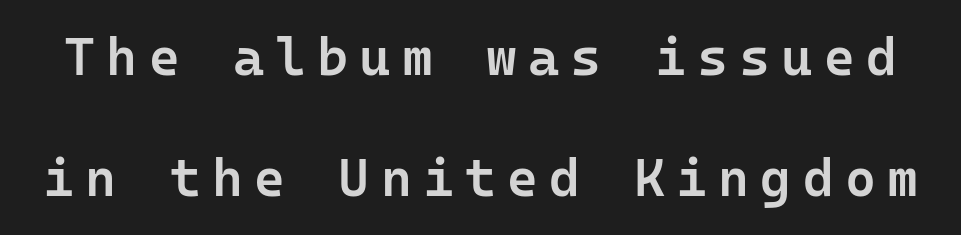
{"serif": "no", "italic": "no", "bold": "semi", "weight": "semibold", "width": "normal", "stroke_contrast": "low", "x_height": "medium", "underline": "no", "line_spacing": "loose", "line_spacing_ratio": 2.29, "letter_spacing": "wide", "letter_spacing_em": 0.21, "glyph_px": 53}
